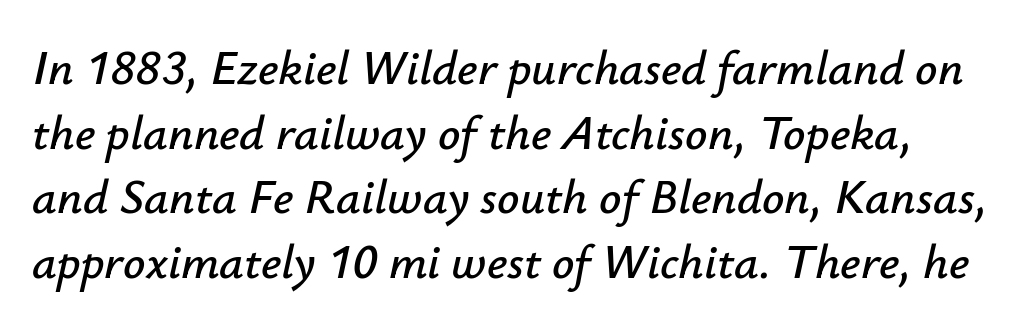
The image shows 49 px text type, italic (leaning right); set normal line spacing (1.32x), normal letter spacing, not underlined; low stroke contrast and a small x-height.
